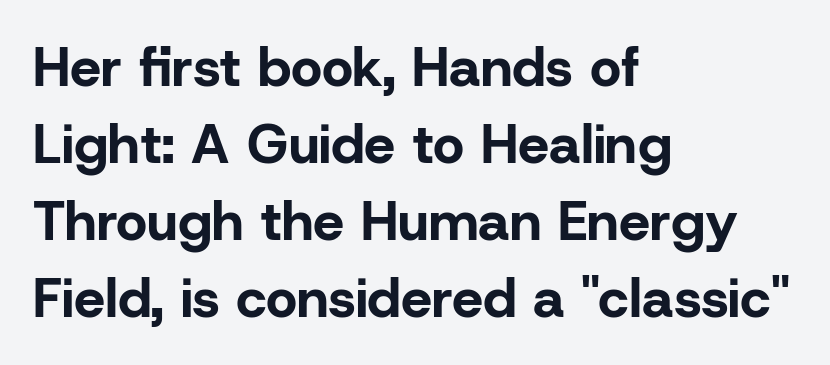
{"serif": "no", "italic": "no", "bold": "yes", "weight": "bold", "width": "normal", "stroke_contrast": "low", "x_height": "medium", "monospaced": "no", "underline": "no", "align": "left", "line_spacing": "normal", "line_spacing_ratio": 1.4, "letter_spacing": "normal", "letter_spacing_em": 0.0, "glyph_px": 55}
